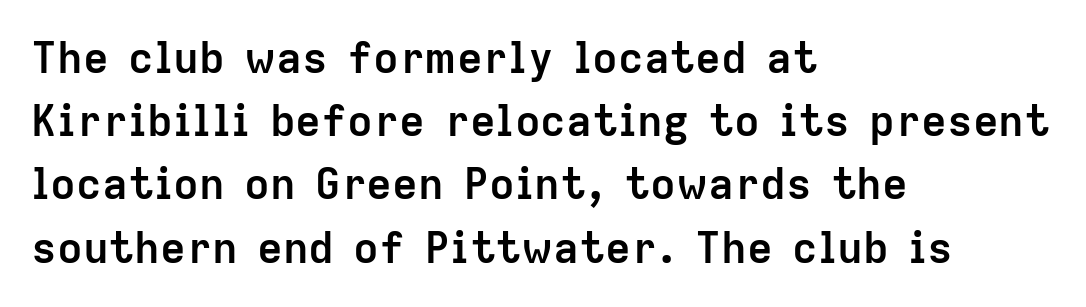
Leading matches the norm, producing a regular column. Observe the absence of serifs on each vertical stroke in this sample. A student would call this left alignment; a typographer would say flush left, rag right. The horizontal fit of the characters is conventional and even. Beneath every word, the page is bare. Each letter keeps its own natural width here, so spacing adapts to shape.
